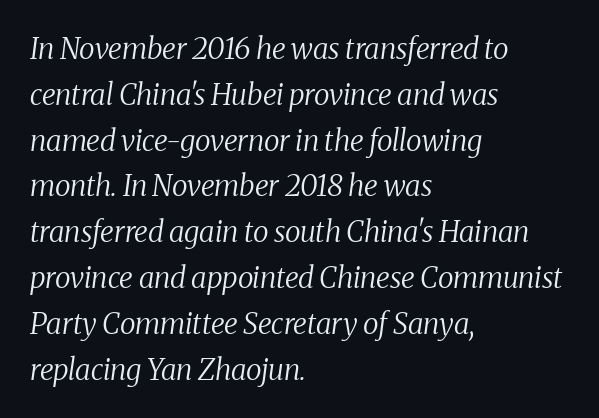
Q: Is the text bold? A: No.
Q: Is the text italic (slanted)? A: Yes, it leans right by about 8 degrees.
Q: Is the typeface a serif or a sans-serif typeface? A: Serif.
Q: Is the text underlined? A: No.
Q: How is the paragraph aligned? A: Left-aligned.
Q: Is the spacing between letters normal or unusually wide? A: Normal.
Q: Is the spacing between lines tight, normal or loose? A: Normal.
Q: Width (condensed, normal, or wide)? A: Normal.
Q: Stroke contrast? A: Medium.
Q: x-height? A: Medium.
Q: Monospaced? A: No.
